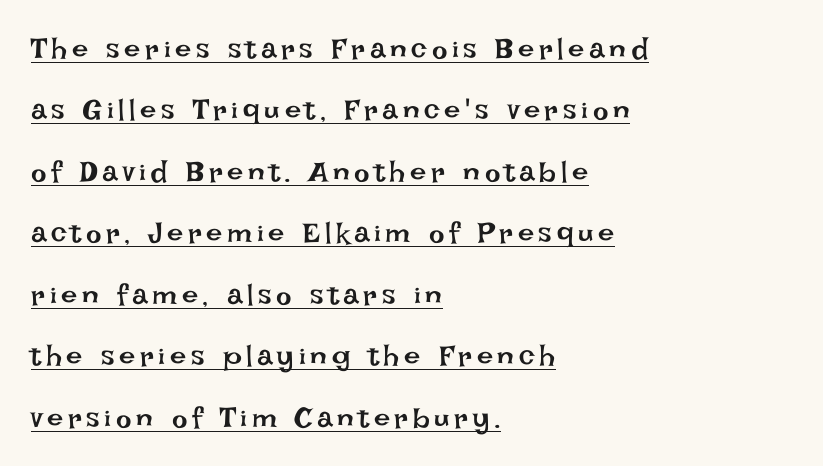
The image shows 29 px regular-weight type, upright; set left-aligned, loose line spacing (2.12x), underlined; low stroke contrast and a large x-height.
